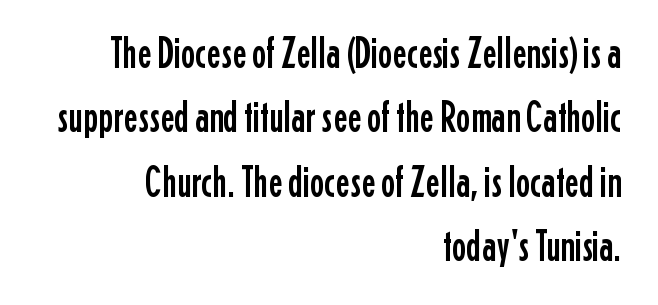
Q: Is the text italic (slanted)? A: No, it is upright.
Q: Is the typeface a serif or a sans-serif typeface? A: Sans-serif.
Q: Is the text underlined? A: No.
Q: How is the paragraph aligned? A: Right-aligned.
Q: Is the spacing between letters normal or unusually wide? A: Normal.
Q: Is the spacing between lines tight, normal or loose? A: Normal.
Q: Width (condensed, normal, or wide)? A: Condensed.
Q: Stroke contrast? A: Low.
Q: x-height? A: Medium.
Q: Monospaced? A: No.
